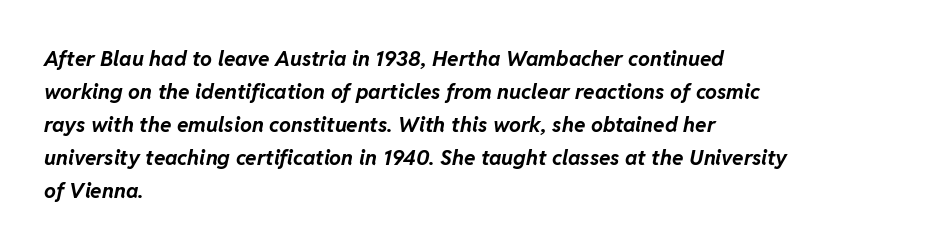
{"italic": "yes", "lean": "right", "slant_degrees": 11, "bold": "yes", "underline": "no", "align": "left", "line_spacing": "normal", "line_spacing_ratio": 1.57, "letter_spacing": "normal", "letter_spacing_em": 0.0, "glyph_px": 21}
